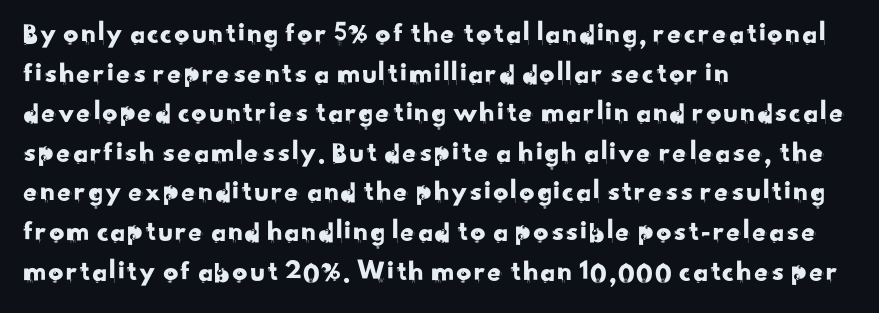
The image shows 30 px sans-serif type; set left-aligned, normal line spacing (1.32x), normal letter spacing, not underlined; low stroke contrast and a small x-height.
